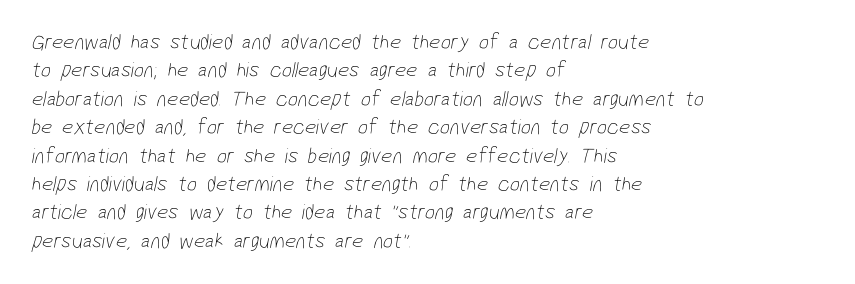
{"bold": "no", "underline": "no", "align": "left", "line_spacing": "normal", "line_spacing_ratio": 1.29, "letter_spacing": "normal", "letter_spacing_em": 0.0, "glyph_px": 22}
